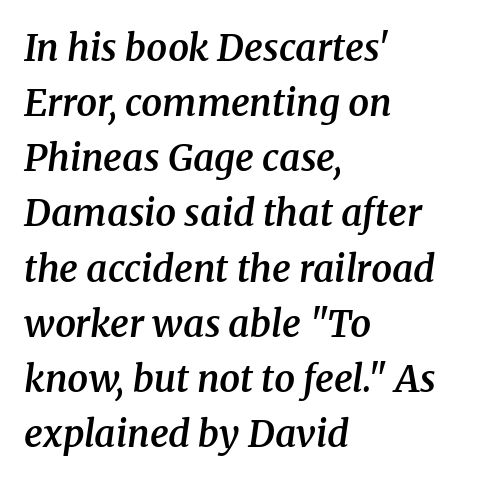
Q: Is the text bold? A: Semi-bold.
Q: Is the text italic (slanted)? A: Yes, it leans right by about 8 degrees.
Q: Is the typeface a serif or a sans-serif typeface? A: Serif.
Q: Is the text underlined? A: No.
Q: How is the paragraph aligned? A: Left-aligned.
Q: Is the spacing between letters normal or unusually wide? A: Normal.
Q: Is the spacing between lines tight, normal or loose? A: Normal.
Q: Width (condensed, normal, or wide)? A: Normal.
Q: Stroke contrast? A: Medium.
Q: x-height? A: Medium.
Q: Monospaced? A: No.
